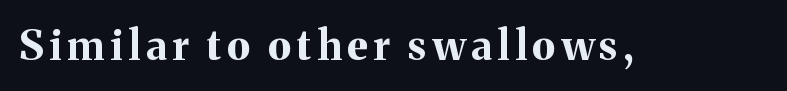
Q: Is the text bold? A: Yes.
Q: Is the text italic (slanted)? A: No, it is upright.
Q: Is the typeface a serif or a sans-serif typeface? A: Serif.
Q: Is the text underlined? A: No.
Q: Width (condensed, normal, or wide)? A: Normal.
Q: Stroke contrast? A: Medium.
Q: x-height? A: Medium.
Q: Monospaced? A: No.
